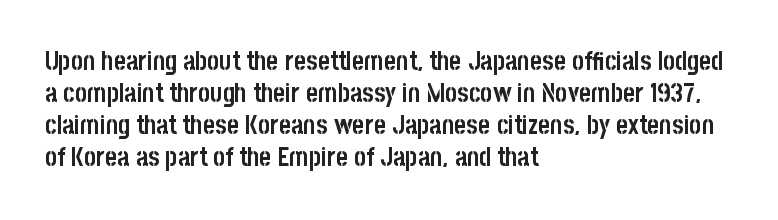
{"italic": "no", "bold": "yes", "underline": "no", "align": "left", "line_spacing_ratio": 1.23, "letter_spacing": "normal", "letter_spacing_em": 0.0, "glyph_px": 26}
